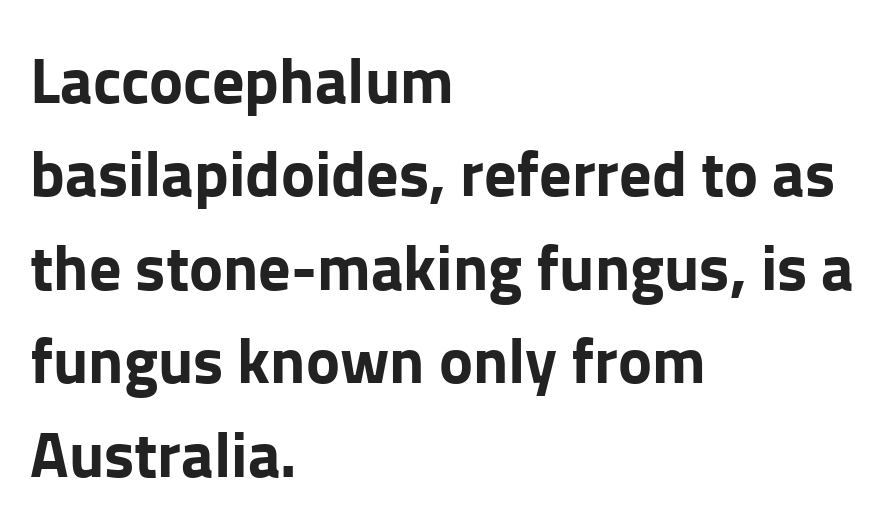
Lines of text with bare space underneath. The line texture is even and compact thanks to regular tracking. A classic flush-left, rag-right setting is used for this passage. The rendering uses natural spacing where letterforms have individual widths. Caption: bold face, heavy strokes.
